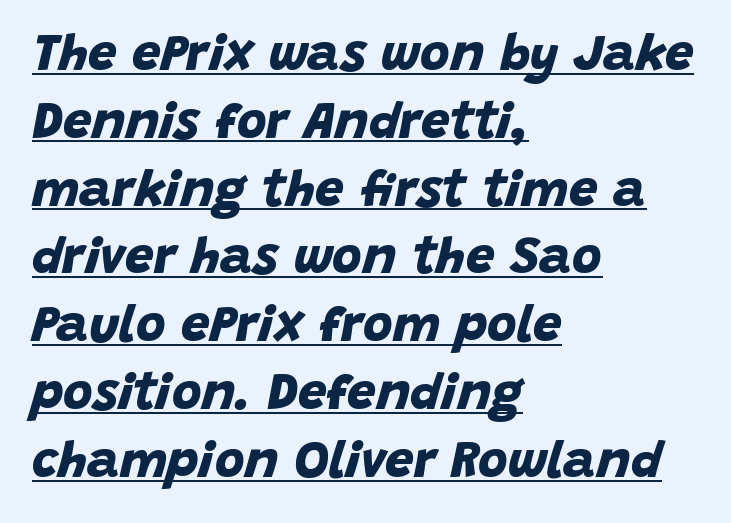
Q: Is the text bold? A: Yes.
Q: Is the typeface a serif or a sans-serif typeface? A: Sans-serif.
Q: Is the text underlined? A: Yes.
Q: How is the paragraph aligned? A: Left-aligned.
Q: Is the spacing between letters normal or unusually wide? A: Normal.
Q: Is the spacing between lines tight, normal or loose? A: Normal.
Q: Width (condensed, normal, or wide)? A: Normal.
Q: Stroke contrast? A: Low.
Q: x-height? A: Large.
Q: Monospaced? A: No.
